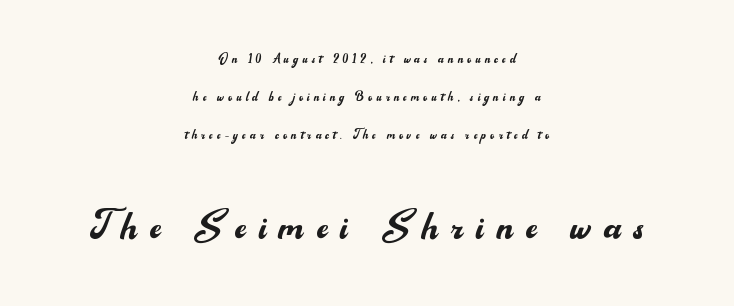
The image shows 49 px regular-weight sans-serif type; set centered, loose line spacing (2.38x), unusually wide letter spacing (+0.26 em), not underlined; the second (bottom) block is 3.06x larger; medium stroke contrast and a small x-height.
